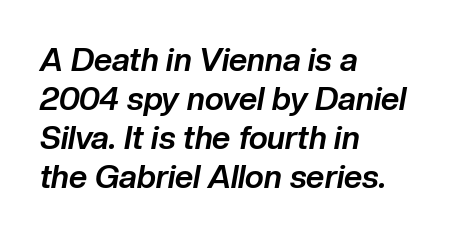
Q: Is the text bold? A: Yes.
Q: Is the text italic (slanted)? A: Yes, it leans right by about 10 degrees.
Q: Is the text underlined? A: No.
Q: How is the paragraph aligned? A: Left-aligned.
Q: Is the spacing between letters normal or unusually wide? A: Normal.
Q: Width (condensed, normal, or wide)? A: Normal.
Q: Stroke contrast? A: Low.
Q: x-height? A: Medium.
Q: Monospaced? A: No.
